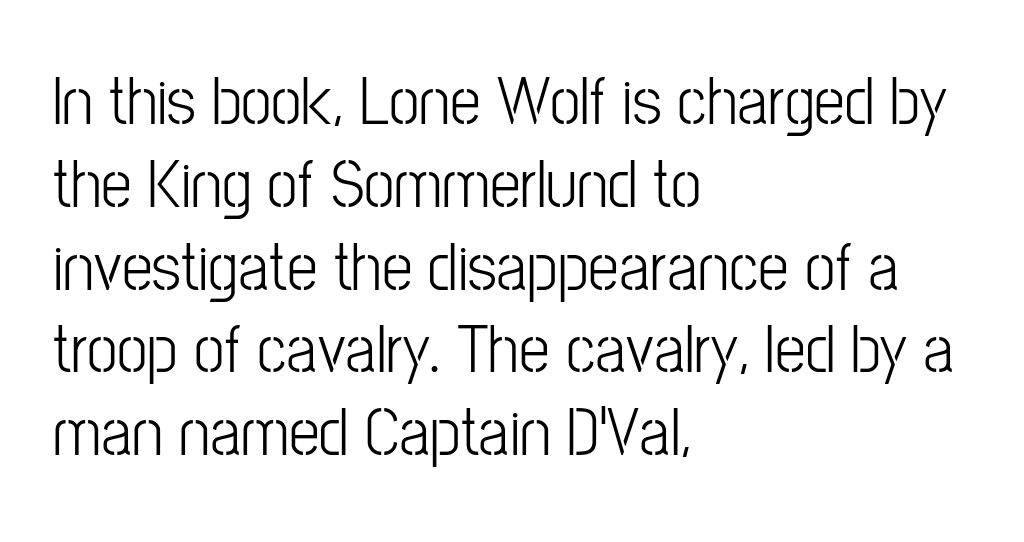
{"serif": "no", "italic": "no", "bold": "no", "weight": "light", "width": "condensed", "stroke_contrast": "low", "x_height": "medium", "monospaced": "no", "underline": "no", "align": "left", "line_spacing_ratio": 1.2, "letter_spacing": "normal", "letter_spacing_em": 0.0, "glyph_px": 69}
